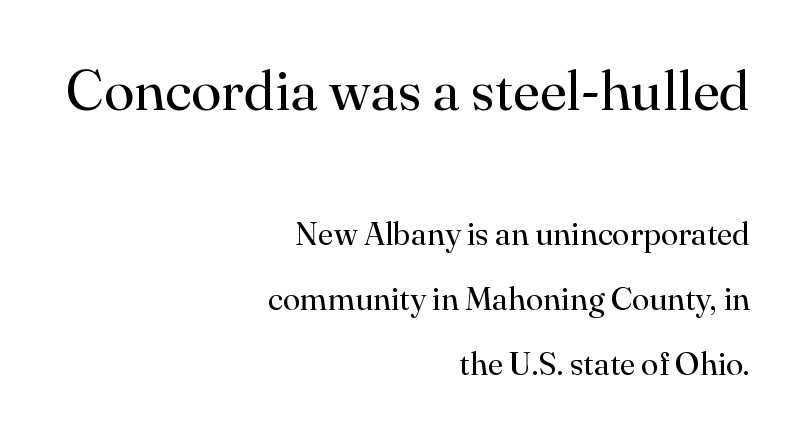
{"serif": "yes", "italic": "no", "bold": "no", "weight": "regular", "width": "normal", "stroke_contrast": "high", "x_height": "small", "monospaced": "no", "underline": "no", "align": "right", "line_spacing": "loose", "line_spacing_ratio": 2.03, "letter_spacing": "normal", "letter_spacing_em": 0.0, "larger_block": "first", "size_ratio": 1.75, "glyph_px": 56}
